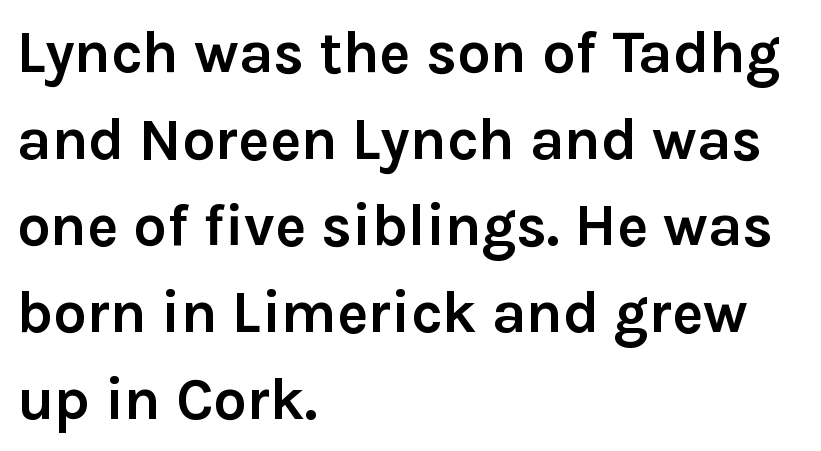
The image shows 59 px semibold sans-serif type, upright; set left-aligned, normal line spacing (1.47x), normal letter spacing, not underlined; low stroke contrast and a medium x-height.
